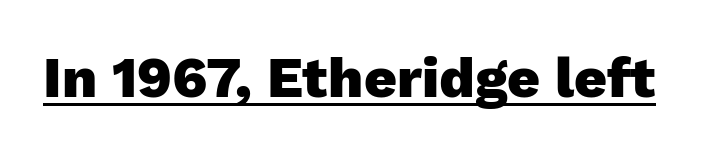
The image shows 57 px heavy sans-serif type, upright; set normal letter spacing, underlined; low stroke contrast and a medium x-height.
